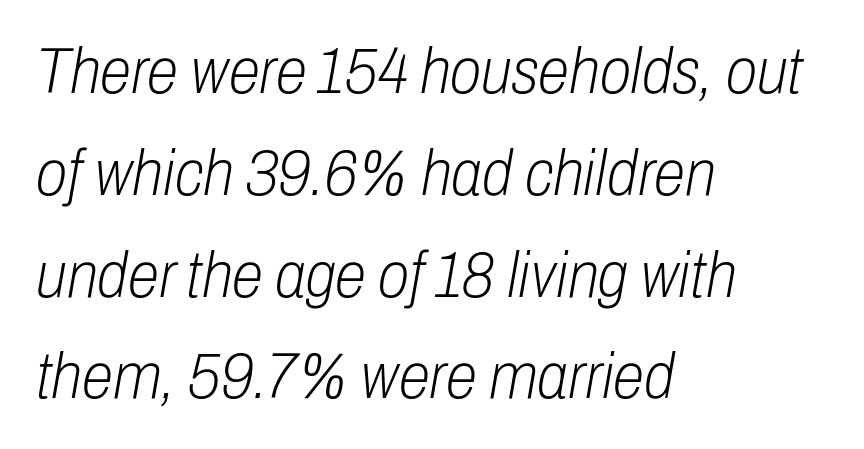
{"italic": "yes", "lean": "right", "slant_degrees": 10, "bold": "no", "weight": "light", "width": "condensed", "stroke_contrast": "low", "x_height": "medium", "monospaced": "no", "underline": "no", "align": "left", "line_spacing": "normal", "line_spacing_ratio": 1.59, "letter_spacing": "normal", "letter_spacing_em": 0.0, "glyph_px": 64}
